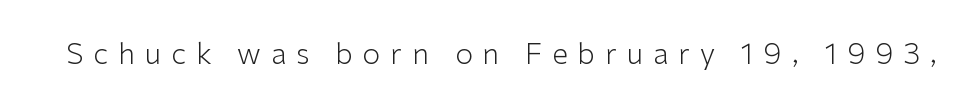
Rule under the text: the space is simply empty. The type is letterspaced generously, with wide tracking. Note the varied advance widths — an 'i' is clearly narrower than an 'm'. Rendered with straight, roman letterforms. Is this a heavy cut? Hardly; it is regular or lighter. What kind of face is this? One without serifs — a sans.
